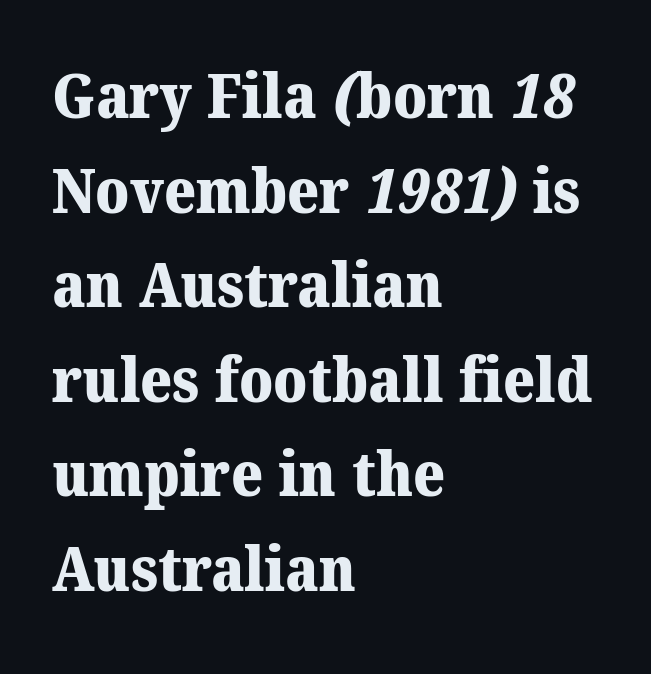
The image shows 61 px heavy serif type; set left-aligned, normal line spacing (1.55x), normal letter spacing, not underlined; medium stroke contrast and a medium x-height.
